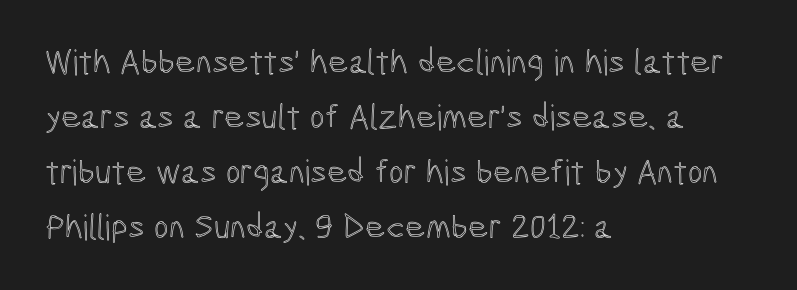
{"italic": "no", "width": "condensed", "x_height": "medium", "monospaced": "no", "underline": "no", "align": "left", "line_spacing": "normal", "line_spacing_ratio": 1.57, "letter_spacing": "normal", "letter_spacing_em": 0.0, "glyph_px": 35}
